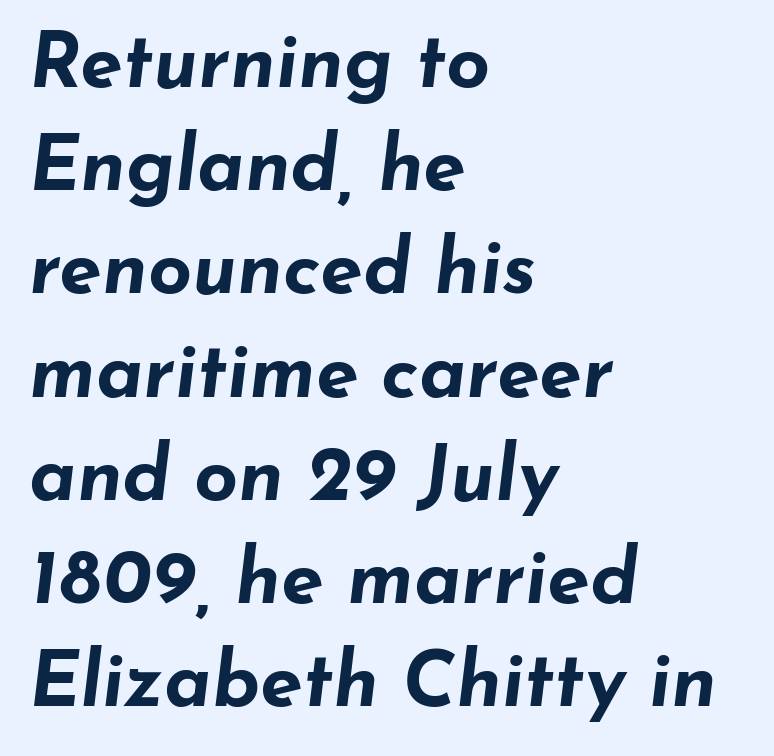
The image shows 77 px bold, wide type, italic (leaning right); set left-aligned, normal line spacing (1.34x), normal letter spacing, not underlined; low stroke contrast and a small x-height.
